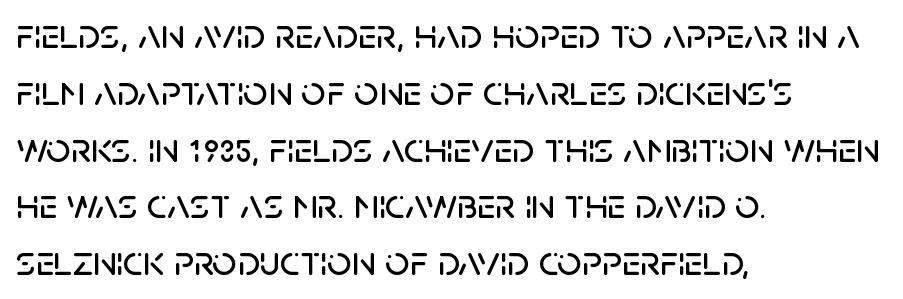
The image shows 43 px sans-serif type, upright; set left-aligned, normal line spacing (1.32x), normal letter spacing, not underlined; low stroke contrast and a large x-height.
